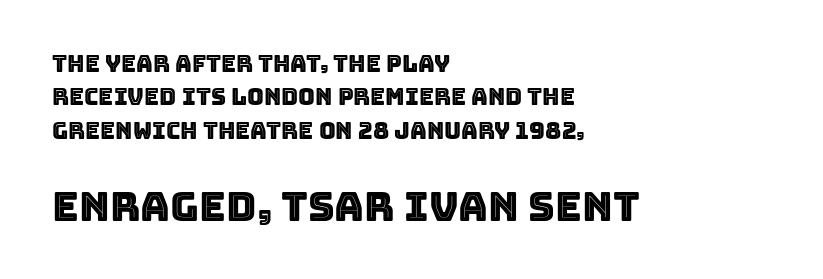
Q: Is the text italic (slanted)? A: No, it is upright.
Q: Is the text underlined? A: No.
Q: How is the paragraph aligned? A: Left-aligned.
Q: Is the spacing between letters normal or unusually wide? A: Normal.
Q: Is the spacing between lines tight, normal or loose? A: Normal.
Q: Which block of text is set in a larger size, the first (top) or the second (bottom)? A: The second (bottom) one.
Q: Width (condensed, normal, or wide)? A: Normal.
Q: x-height? A: Large.
Q: Monospaced? A: No.
